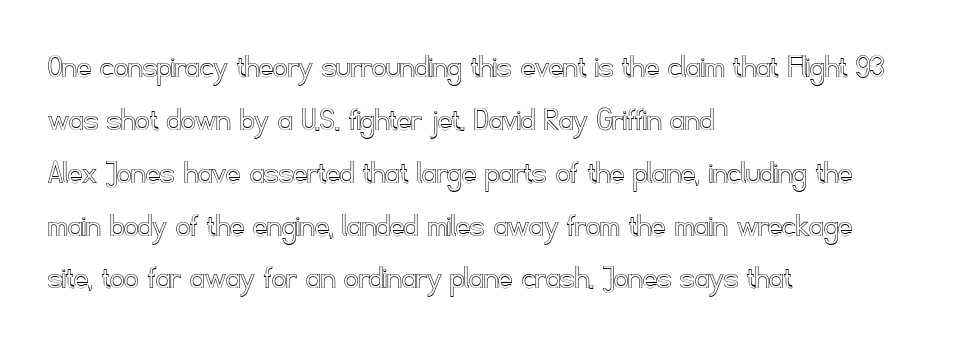
The image shows 35 px text type, upright; set left-aligned, normal line spacing (1.51x), normal letter spacing, not underlined; a small x-height.
